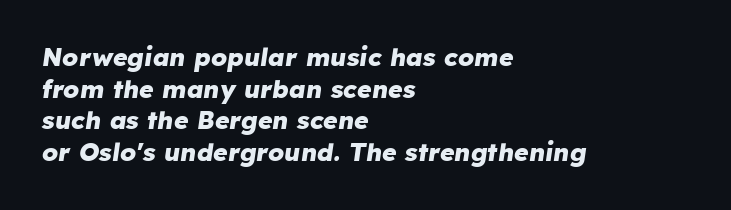
Q: Is the text bold? A: Yes.
Q: Is the text italic (slanted)? A: Yes, it leans right by about 8 degrees.
Q: Is the text underlined? A: No.
Q: How is the paragraph aligned? A: Left-aligned.
Q: Is the spacing between letters normal or unusually wide? A: Normal.
Q: Is the spacing between lines tight, normal or loose? A: Normal.
